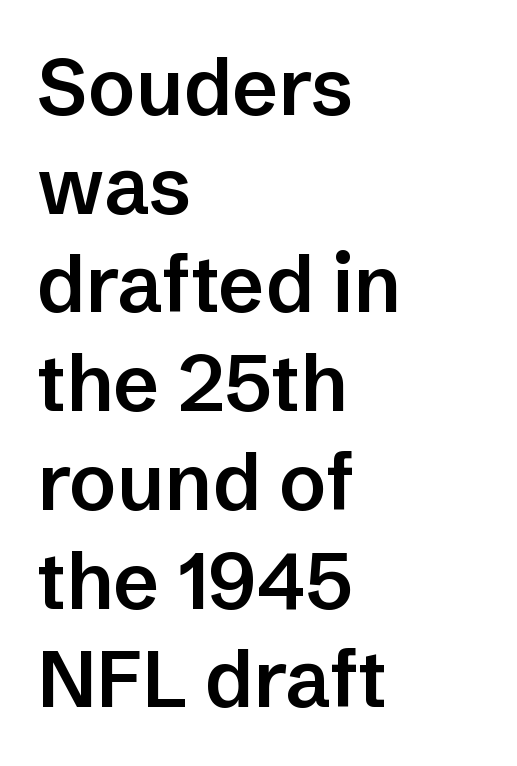
{"serif": "no", "italic": "no", "bold": "semi", "weight": "semibold", "width": "normal", "stroke_contrast": "low", "x_height": "medium", "monospaced": "no", "underline": "no", "align": "left", "line_spacing": "normal", "line_spacing_ratio": 1.25, "letter_spacing": "normal", "letter_spacing_em": 0.0, "glyph_px": 79}
